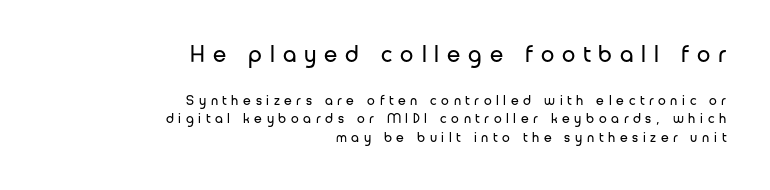
Q: Is the text bold? A: No.
Q: Is the text italic (slanted)? A: No, it is upright.
Q: Is the text underlined? A: No.
Q: How is the paragraph aligned? A: Right-aligned.
Q: Is the spacing between letters normal or unusually wide? A: Unusually wide.
Q: Is the spacing between lines tight, normal or loose? A: Normal.
Q: Which block of text is set in a larger size, the first (top) or the second (bottom)? A: The first (top) one.
